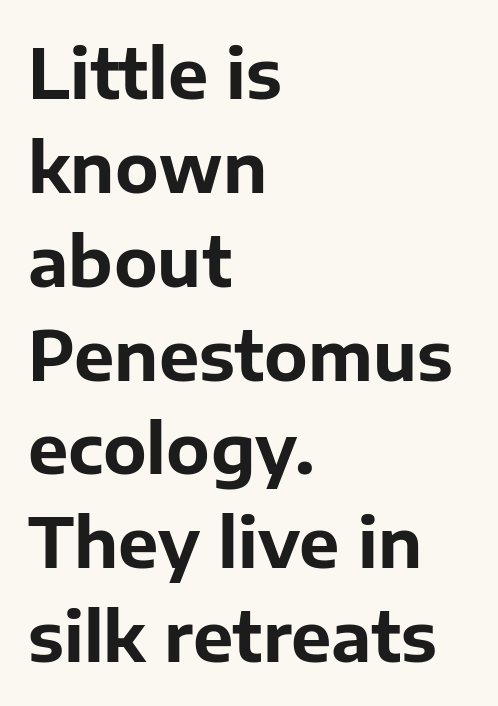
{"serif": "no", "italic": "no", "bold": "yes", "weight": "bold", "width": "normal", "stroke_contrast": "low", "x_height": "medium", "monospaced": "no", "underline": "no", "align": "left", "line_spacing": "normal", "line_spacing_ratio": 1.38, "letter_spacing": "normal", "letter_spacing_em": 0.0, "glyph_px": 68}
